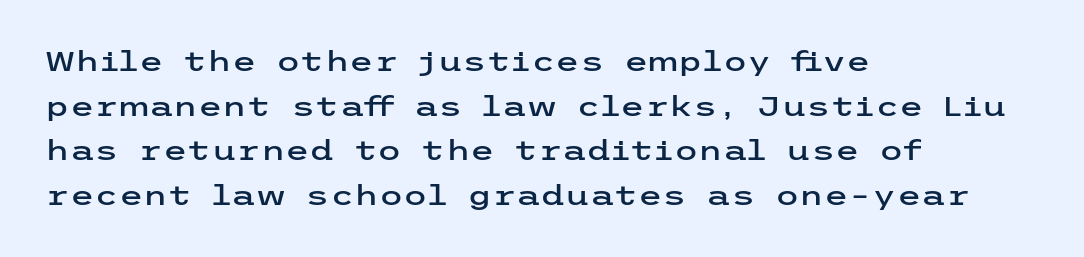
Q: Is the text italic (slanted)? A: No, it is upright.
Q: Is the typeface a serif or a sans-serif typeface? A: Sans-serif.
Q: Is the text underlined? A: No.
Q: How is the paragraph aligned? A: Left-aligned.
Q: Is the spacing between letters normal or unusually wide? A: Normal.
Q: Is the spacing between lines tight, normal or loose? A: Normal.
Q: Width (condensed, normal, or wide)? A: Wide.
Q: Stroke contrast? A: Low.
Q: x-height? A: Medium.
